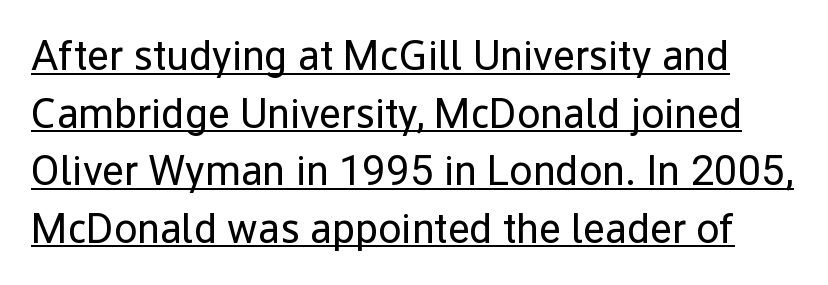
{"serif": "no", "italic": "no", "bold": "no", "weight": "regular", "width": "normal", "stroke_contrast": "low", "x_height": "medium", "monospaced": "no", "underline": "yes", "line_spacing": "normal", "line_spacing_ratio": 1.37, "letter_spacing": "normal", "letter_spacing_em": 0.0, "glyph_px": 42}
